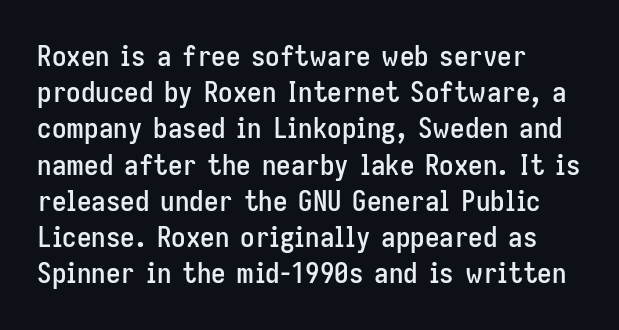
The passage shown has conventional tracking throughout. Unmarked baselines from the first word to the last. Every row of glyphs begins at an identical x-position on the left. Every character sits straight up, as roman type does.
